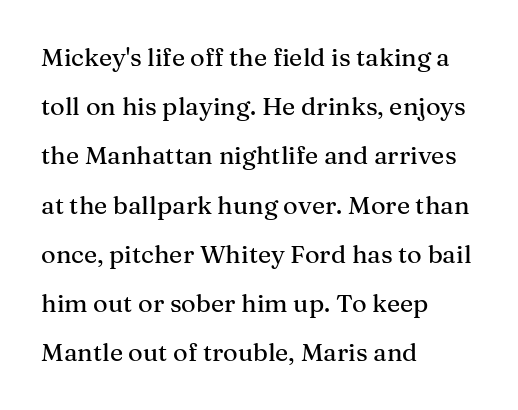
Q: Is the text italic (slanted)? A: No, it is upright.
Q: Is the text underlined? A: No.
Q: How is the paragraph aligned? A: Left-aligned.
Q: Is the spacing between letters normal or unusually wide? A: Normal.
Q: Is the spacing between lines tight, normal or loose? A: Loose.
